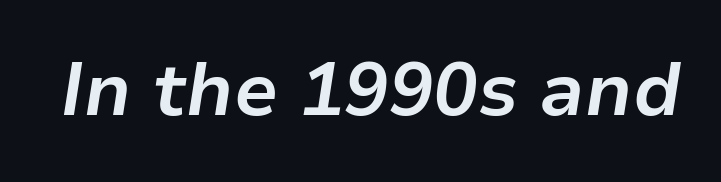
{"italic": "yes", "lean": "right", "slant_degrees": 9, "bold": "yes", "weight": "bold", "width": "normal", "stroke_contrast": "low", "x_height": "medium", "monospaced": "no", "underline": "no", "letter_spacing": "normal", "letter_spacing_em": 0.0, "glyph_px": 74}
